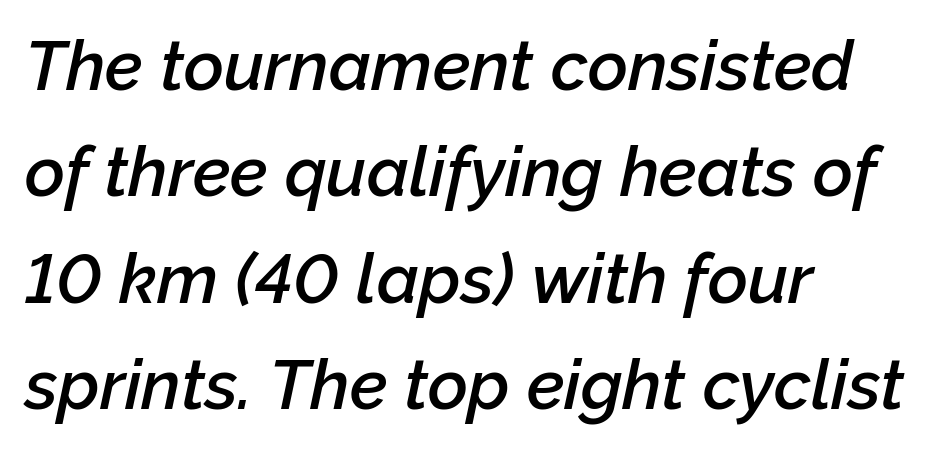
Q: Is the text bold? A: Semi-bold.
Q: Is the text italic (slanted)? A: Yes, it leans right by about 12 degrees.
Q: Is the text underlined? A: No.
Q: How is the paragraph aligned? A: Left-aligned.
Q: Is the spacing between letters normal or unusually wide? A: Normal.
Q: Is the spacing between lines tight, normal or loose? A: Normal.
Q: Width (condensed, normal, or wide)? A: Normal.
Q: Stroke contrast? A: Low.
Q: x-height? A: Medium.
Q: Monospaced? A: No.
